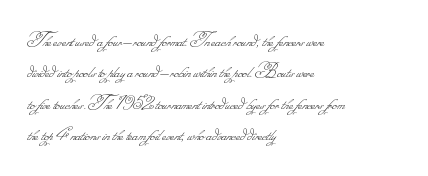
Horizontally, the lines are justified to the leading edge only. The space directly below the letters is spotless. There is no visible air inserted between adjacent glyphs. The face looks like a standard text weight, possibly lighter.
